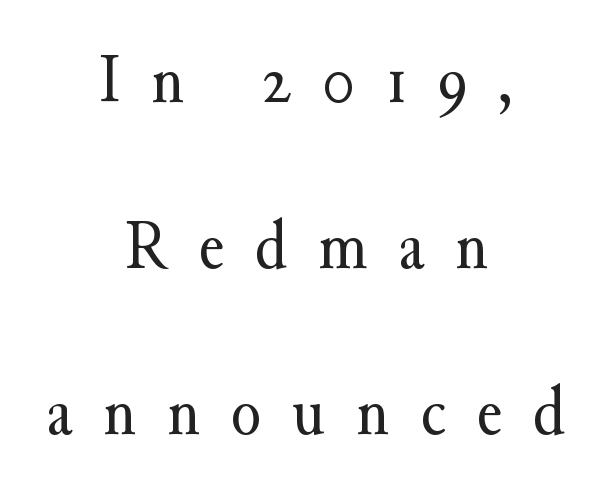
The image shows 70 px regular-weight serif type, upright; set centered, loose line spacing (2.37x), unusually wide letter spacing (+0.44 em), not underlined; medium stroke contrast and a small x-height.
